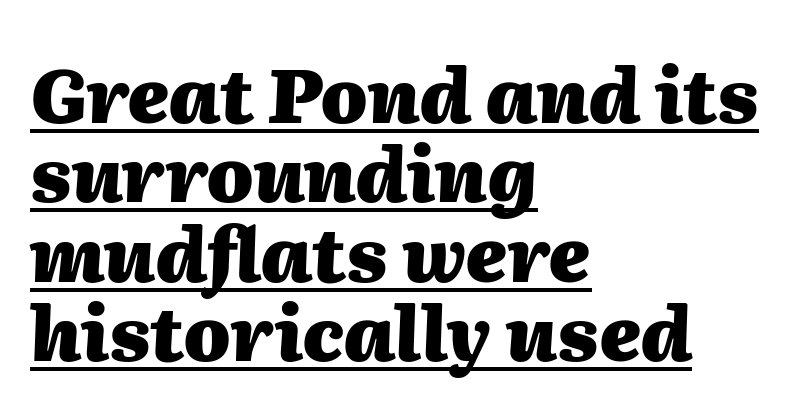
The image shows 75 px heavy type, italic (leaning right); set left-aligned, tight line spacing (1.06x), normal letter spacing, underlined; medium stroke contrast and a medium x-height.
